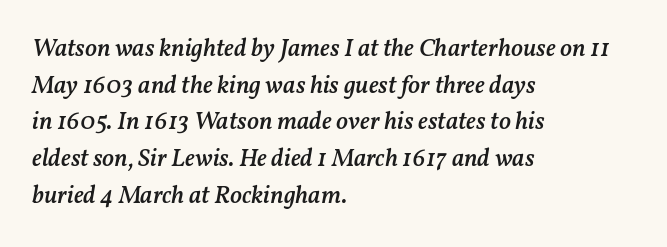
Q: Is the text bold? A: Semi-bold.
Q: Is the text italic (slanted)? A: Yes, it leans right by about 11 degrees.
Q: Is the text underlined? A: No.
Q: How is the paragraph aligned? A: Left-aligned.
Q: Is the spacing between letters normal or unusually wide? A: Normal.
Q: Is the spacing between lines tight, normal or loose? A: Normal.
